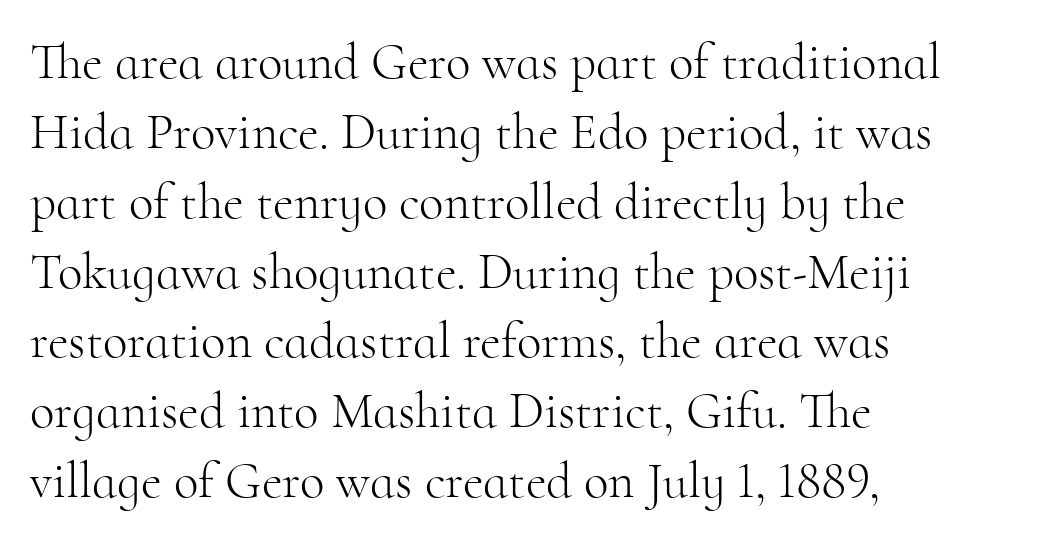
Descender tails drop into unmarked territory. Tracking here is standard; glyphs follow each other at the usual distance. Is the type heavy? It reads as light-to-regular instead. Casual observation: everything's shoved over to the left. Every stem runs plumb, perpendicular to the baseline. What kind of face is this? One with serifs.
